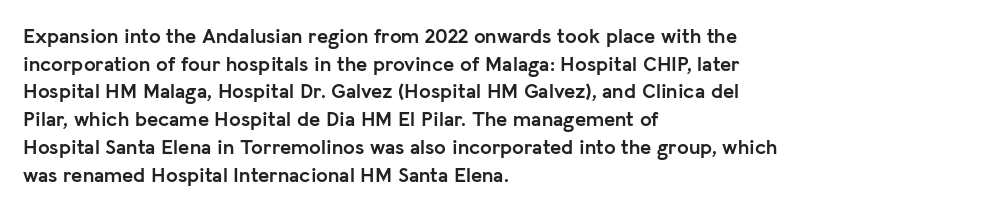
{"italic": "no", "bold": "yes", "underline": "no", "align": "left", "line_spacing": "normal", "line_spacing_ratio": 1.32, "letter_spacing": "normal", "letter_spacing_em": 0.0, "glyph_px": 21}
